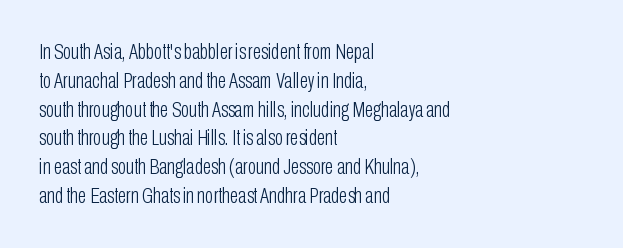
{"italic": "no", "bold": "no", "underline": "no", "align": "left", "line_spacing": "normal", "line_spacing_ratio": 1.31, "letter_spacing": "normal", "letter_spacing_em": 0.0, "glyph_px": 22}
